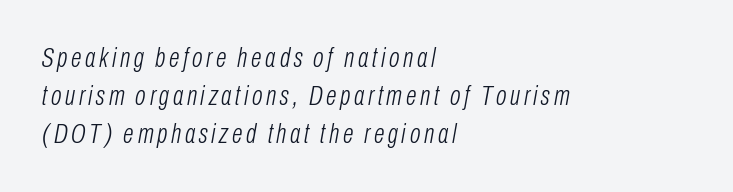
The lines are quadded left. The text carries the slant typical of an italic or oblique font. The letters advance in unequal steps, a hallmark of proportional type. Is the type heavy? It reads as light-to-regular instead. The designer left line spacing at the default. Glance below the letters and you will spot only blank space.
